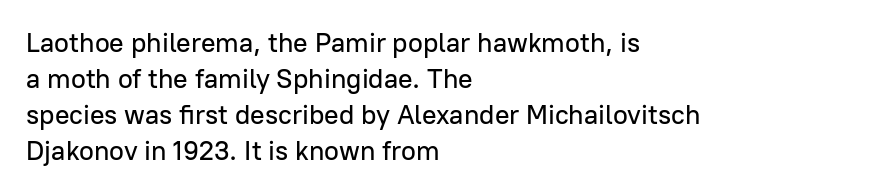
Q: Is the text italic (slanted)? A: No, it is upright.
Q: Is the text underlined? A: No.
Q: How is the paragraph aligned? A: Left-aligned.
Q: Is the spacing between letters normal or unusually wide? A: Normal.
Q: Is the spacing between lines tight, normal or loose? A: Normal.
